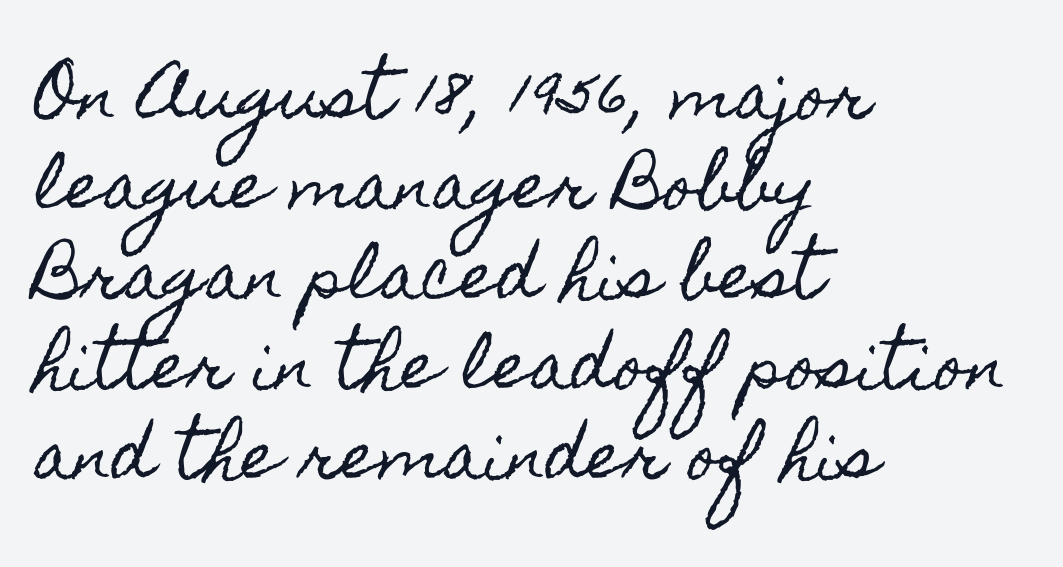
The image shows 63 px condensed type; set left-aligned, normal line spacing (1.43x), normal letter spacing, not underlined; a small x-height.
